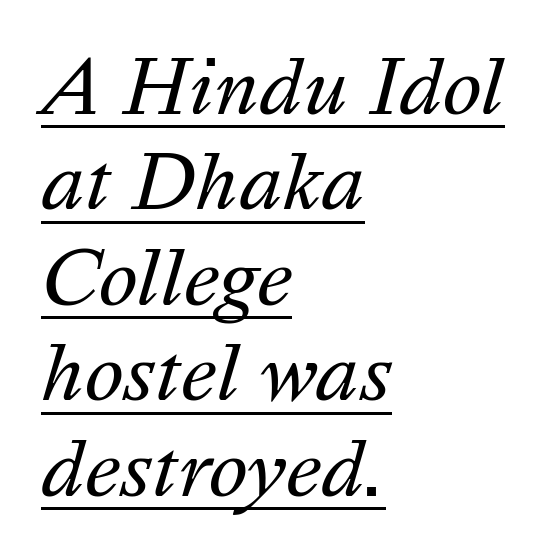
Q: Is the text bold? A: No.
Q: Is the text italic (slanted)? A: Yes, it leans right by about 16 degrees.
Q: Is the text underlined? A: Yes.
Q: How is the paragraph aligned? A: Left-aligned.
Q: Is the spacing between letters normal or unusually wide? A: Normal.
Q: Is the spacing between lines tight, normal or loose? A: Normal.
Q: Width (condensed, normal, or wide)? A: Normal.
Q: Stroke contrast? A: Medium.
Q: x-height? A: Medium.
Q: Monospaced? A: No.
